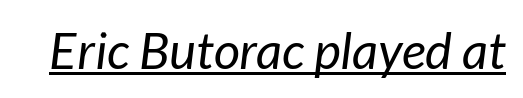
Heft: none added — not bold. The rendering uses natural spacing where letterforms have individual widths. The horizontal fit of the characters is conventional and even. Looks like someone drew a line under every word here.
